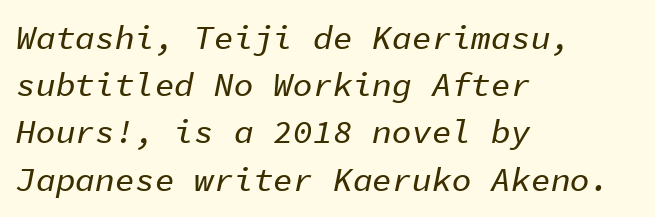
{"italic": "yes", "lean": "right", "slant_degrees": 11, "width": "normal", "stroke_contrast": "low", "x_height": "medium", "monospaced": "yes", "underline": "no", "align": "left", "line_spacing": "normal", "line_spacing_ratio": 1.43, "letter_spacing": "normal", "letter_spacing_em": 0.0, "glyph_px": 33}
